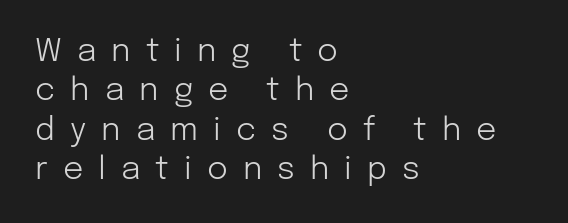
Q: Is the text bold? A: No.
Q: Is the text italic (slanted)? A: No, it is upright.
Q: Is the typeface a serif or a sans-serif typeface? A: Sans-serif.
Q: Is the text underlined? A: No.
Q: How is the paragraph aligned? A: Left-aligned.
Q: Is the spacing between letters normal or unusually wide? A: Unusually wide.
Q: Width (condensed, normal, or wide)? A: Normal.
Q: Stroke contrast? A: Low.
Q: x-height? A: Medium.
Q: Monospaced? A: No.
